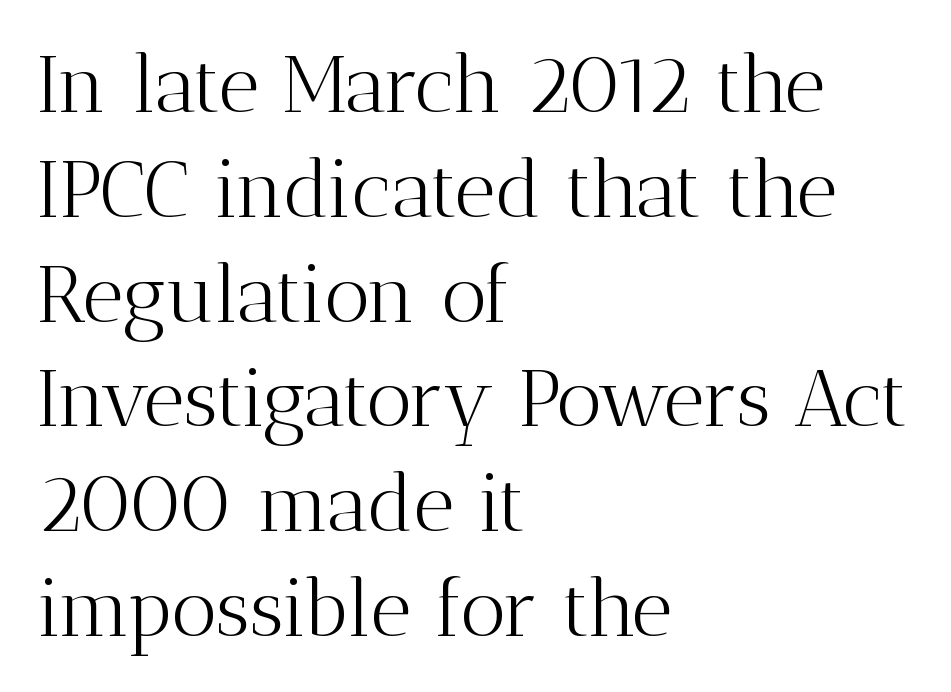
{"serif": "yes", "italic": "no", "bold": "no", "weight": "light", "width": "normal", "stroke_contrast": "medium", "x_height": "medium", "monospaced": "no", "underline": "no", "align": "left", "line_spacing": "normal", "line_spacing_ratio": 1.31, "letter_spacing": "normal", "letter_spacing_em": 0.0, "glyph_px": 80}
